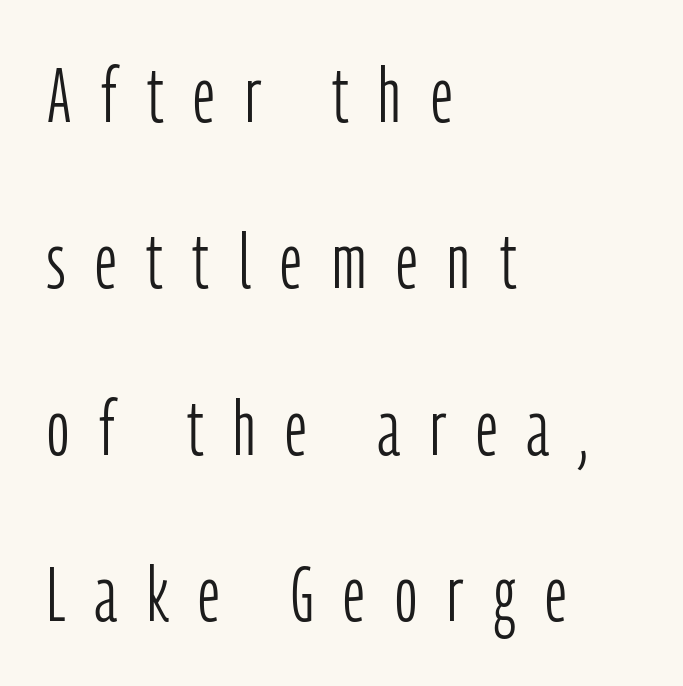
{"serif": "no", "italic": "no", "bold": "no", "weight": "light", "width": "condensed", "stroke_contrast": "low", "x_height": "medium", "monospaced": "no", "underline": "no", "align": "left", "line_spacing": "loose", "line_spacing_ratio": 2.16, "letter_spacing": "wide", "letter_spacing_em": 0.39, "glyph_px": 77}
